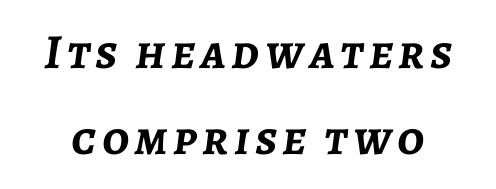
Character widths vary here, with narrow letters taking less room than wide ones. A bare baseline throughout the passage. The passage shown is emphatically bold. The font's italic variant was chosen for this text.
